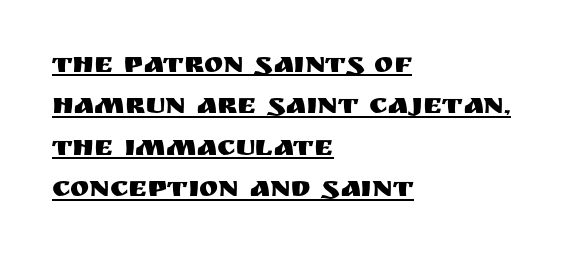
Stroke terminals: plain, sans-serif. Upright lettering throughout. The passage is arranged the way most books set body copy — flush left. The face used here is proportionally spaced, like ordinary book or web type.
